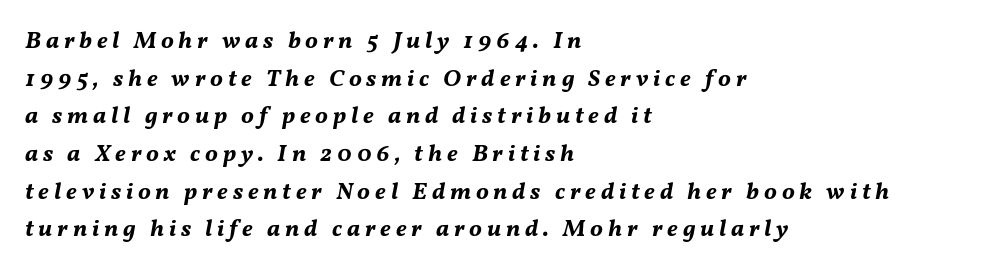
Pretty heavy lettering here — definitely bold. Only glyphs here, with clear space below each row. The leading is moderate, giving the passage an even texture. The horizontal fit of the characters is loose and conspicuously gappy.
